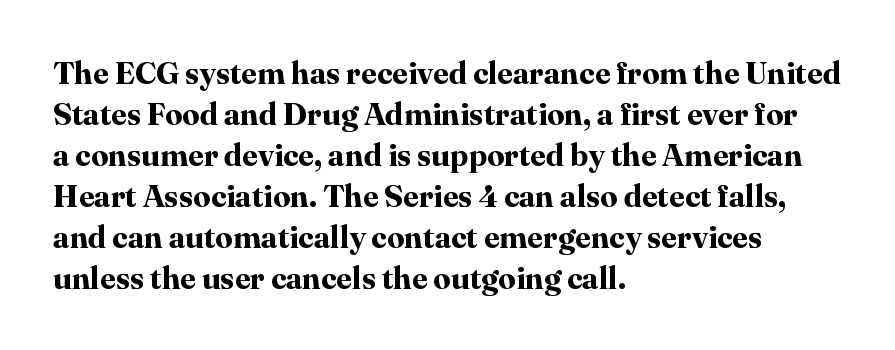
The image shows 31 px bold serif type, upright; set left-aligned, normal line spacing (1.32x), normal letter spacing, not underlined; high stroke contrast and a medium x-height.
